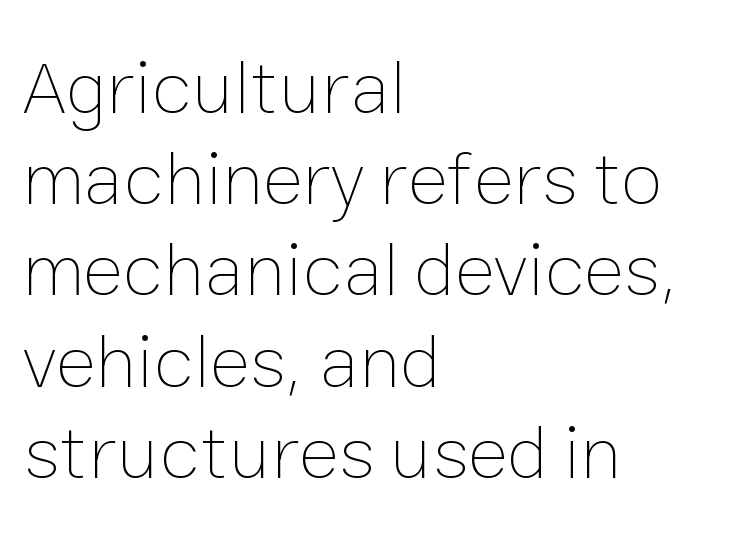
The image shows 76 px thin type, upright; set left-aligned, line spacing 1.2x, normal letter spacing, not underlined; low stroke contrast and a medium x-height.
